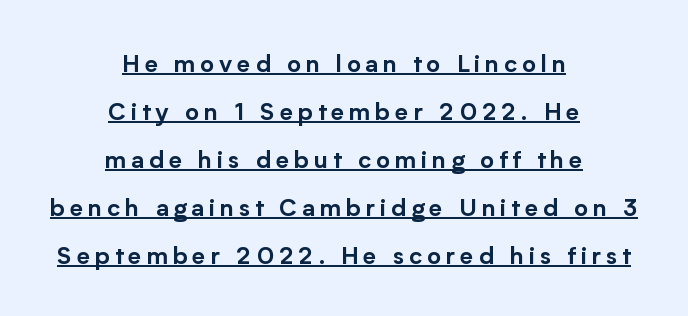
Q: Is the text italic (slanted)? A: No, it is upright.
Q: Is the text underlined? A: Yes.
Q: How is the paragraph aligned? A: Centered.
Q: Is the spacing between letters normal or unusually wide? A: Unusually wide.
Q: Is the spacing between lines tight, normal or loose? A: Loose.
